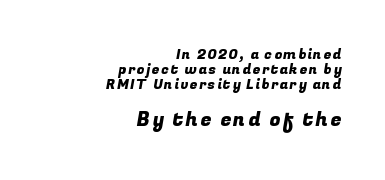
The image shows 20 px text type; set right-aligned, tight line spacing (1.08x), not underlined; the second (bottom) block is 1.43x larger.
